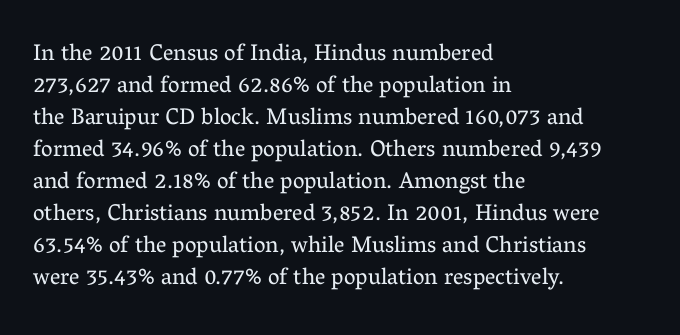
Caption: standard tracking, unaltered. Does the leading feel generous? No, just average. The lines are quadded left. Check the space under the baseline: it is left empty.
